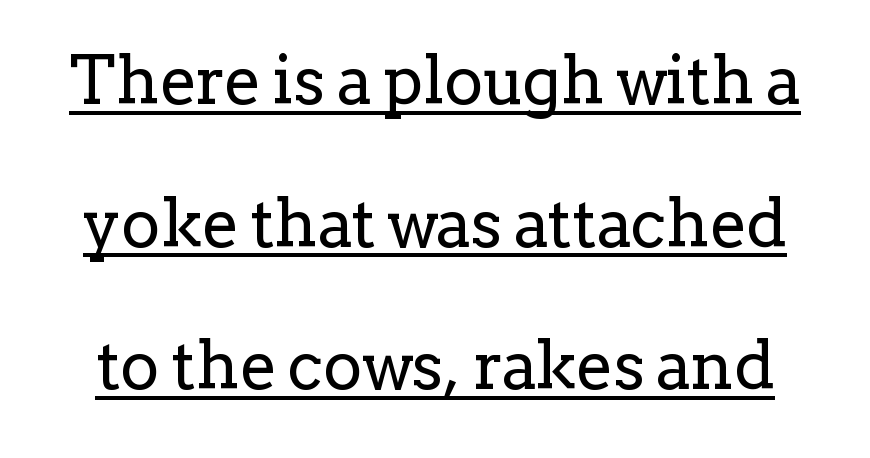
The image shows 66 px regular-weight serif type, upright; set loose line spacing (2.16x), normal letter spacing, underlined; low stroke contrast and a medium x-height.
